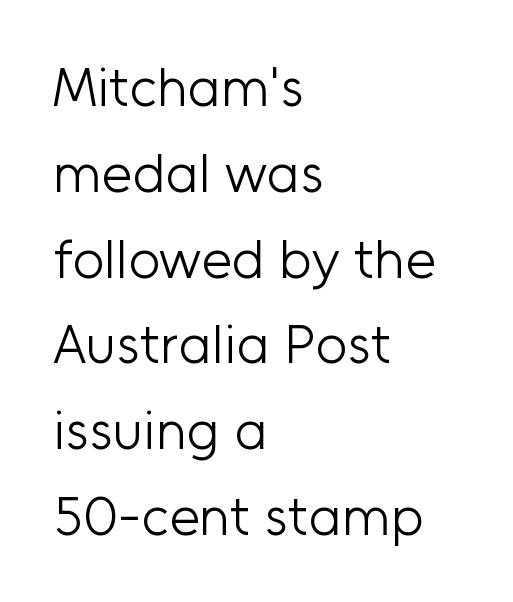
Q: Is the text bold? A: No.
Q: Is the text italic (slanted)? A: No, it is upright.
Q: Is the typeface a serif or a sans-serif typeface? A: Sans-serif.
Q: Is the text underlined? A: No.
Q: How is the paragraph aligned? A: Left-aligned.
Q: Is the spacing between letters normal or unusually wide? A: Normal.
Q: Is the spacing between lines tight, normal or loose? A: Normal.
Q: Width (condensed, normal, or wide)? A: Normal.
Q: Stroke contrast? A: Low.
Q: x-height? A: Medium.
Q: Monospaced? A: No.
